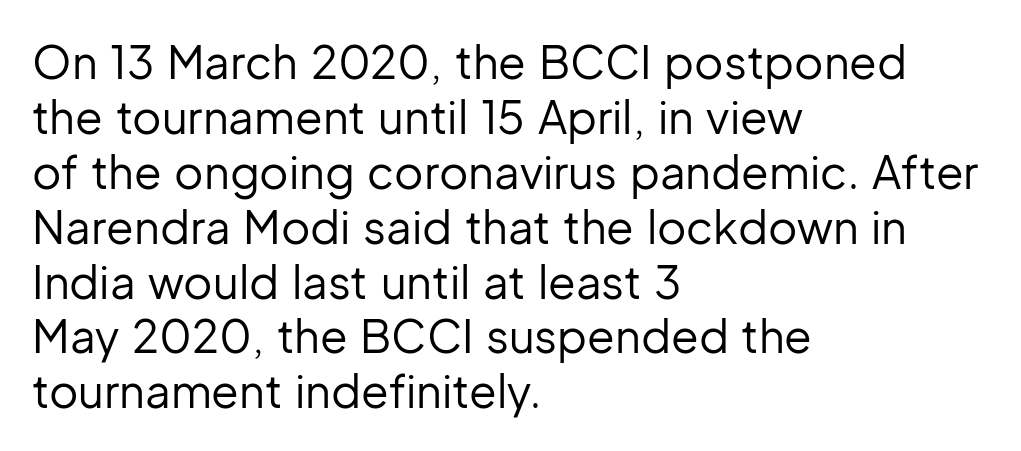
Style check: upright. These lines are rendered in a variable-pitch font. Does extra space separate the letters? No, they use regular spacing. All the whitespace from short lines collects on the right.
